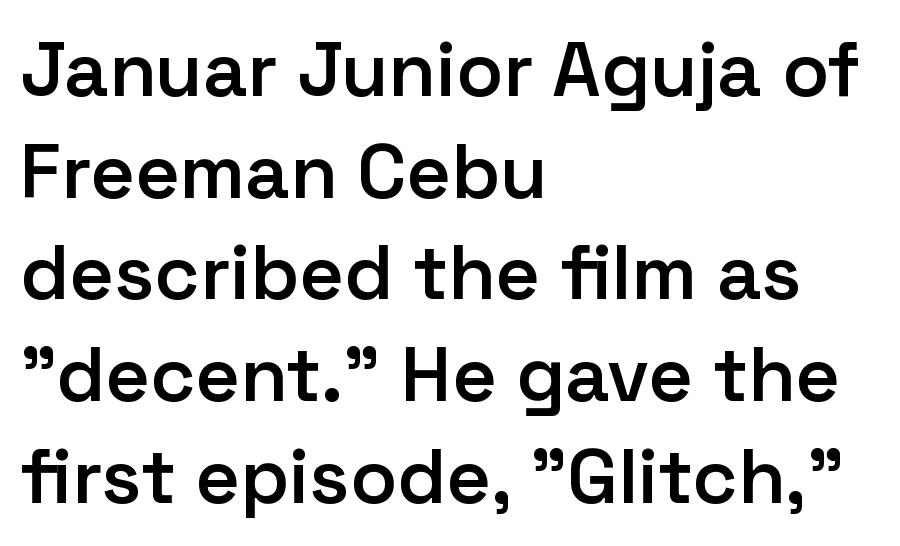
The image shows 77 px semibold sans-serif type, upright; set left-aligned, normal line spacing (1.32x), normal letter spacing, not underlined; low stroke contrast and a medium x-height.
